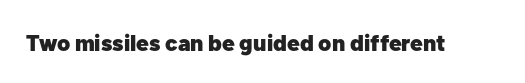
Q: Is the text bold? A: Yes.
Q: Is the text italic (slanted)? A: No, it is upright.
Q: Is the text underlined? A: No.
Q: Is the spacing between letters normal or unusually wide? A: Normal.
